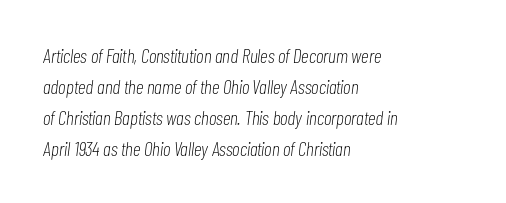
{"italic": "yes", "lean": "right", "slant_degrees": 7, "bold": "no", "underline": "no", "align": "left", "line_spacing": "normal", "line_spacing_ratio": 1.55, "letter_spacing": "normal", "letter_spacing_em": 0.0, "glyph_px": 20}
